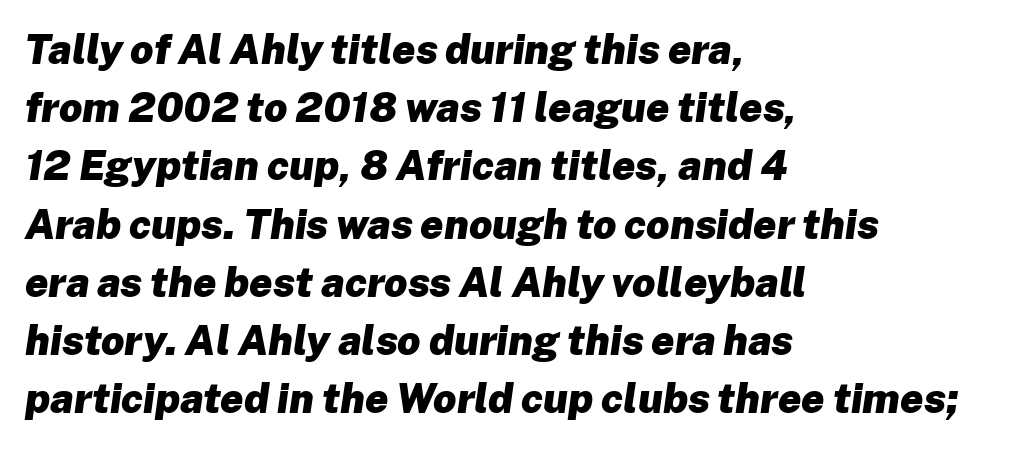
Honestly, the row spacing looks completely unremarkable. Horizontally, the lines are justified to the leading edge only. Each word holds together tightly as a unit, with standard inter-letter gaps. The sample has been set heavy, in full bold. This is oblique type, the kind used for emphasis or titles.
